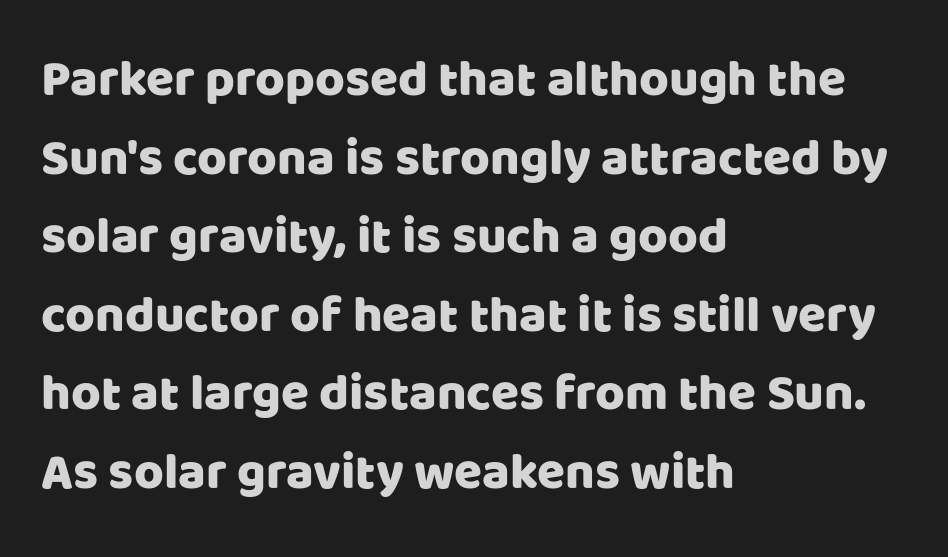
Default kerning and tracking; the words read as compact shapes. These lines are rendered in a variable-pitch font. To sum up the face: it is a sans, with no serifs. The text block is weighted toward the left margin, trailing off unevenly rightward. The axis of the letterforms is exactly vertical.
